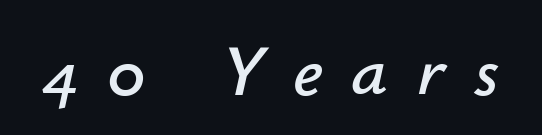
Q: Is the text italic (slanted)? A: Yes, it leans right by about 12 degrees.
Q: Is the text underlined? A: No.
Q: Is the spacing between letters normal or unusually wide? A: Unusually wide.
Q: Width (condensed, normal, or wide)? A: Normal.
Q: Stroke contrast? A: Low.
Q: x-height? A: Small.
Q: Monospaced? A: No.
